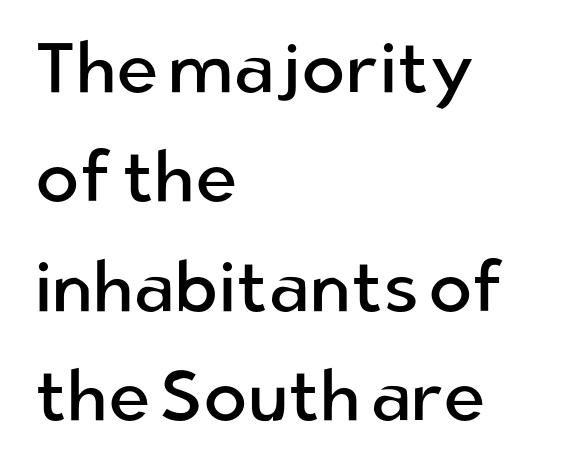
Stroke mass is kept to a normal reading level or below. This rendering features lettering with no underline. The type is set solid horizontally, with unmodified tracking. Each letter keeps its own natural width here, so spacing adapts to shape. The designer went with a sans here, leaving each stem footless.
